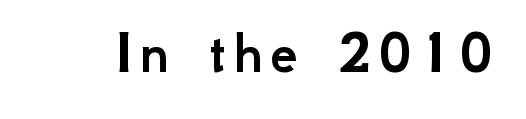
{"serif": "no", "italic": "no", "width": "normal", "stroke_contrast": "low", "x_height": "small", "monospaced": "no", "underline": "no", "glyph_px": 62}
